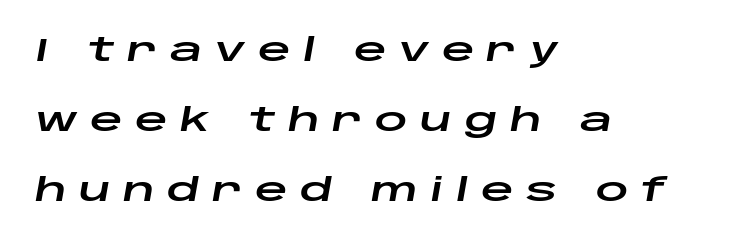
{"italic": "yes", "lean": "right", "slant_degrees": 10, "width": "wide", "stroke_contrast": "low", "x_height": "large", "monospaced": "no", "underline": "no", "align": "left", "line_spacing": "loose", "line_spacing_ratio": 2.18, "letter_spacing": "wide", "letter_spacing_em": 0.39, "glyph_px": 32}
